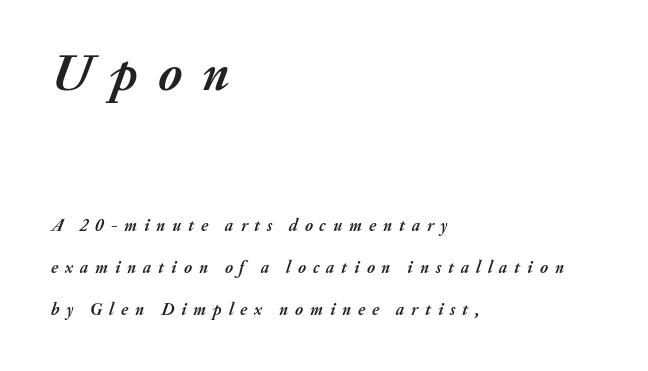
A student would call this left alignment; a typographer would say flush left, rag right. Notice how thick the strokes are: this is what a full bold looks like. The face used here is proportionally spaced, like ordinary book or web type. Every character sits at an angle, as italics do.
